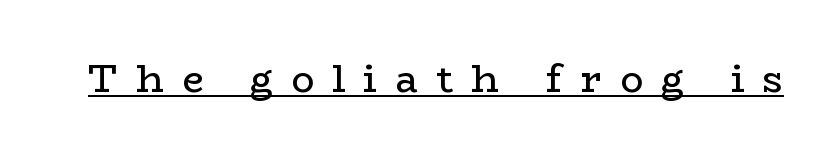
The rendering uses natural spacing where letterforms have individual widths. Yep, those are serifs on the letters. No italicization has been applied; the sample stays upright. The passage shown has open, widely tracked lettering throughout. Each stroke keeps to a modest, everyday thickness or less. The sample's only ornament is a line tracing under the words.
